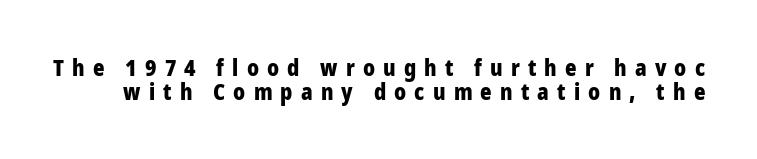
The image shows 22 px bold type, upright; set tight line spacing (1.08x), unusually wide letter spacing (+0.37 em), not underlined.
